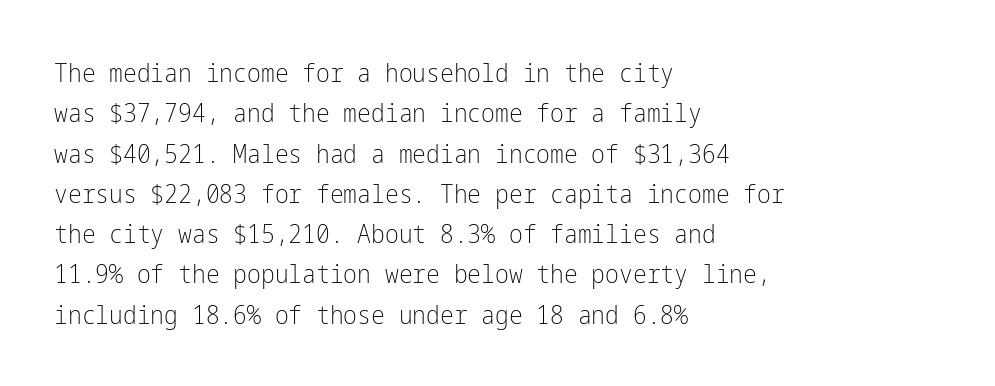
The image shows 26 px text type, upright; set left-aligned, normal line spacing (1.55x), normal letter spacing, not underlined.
